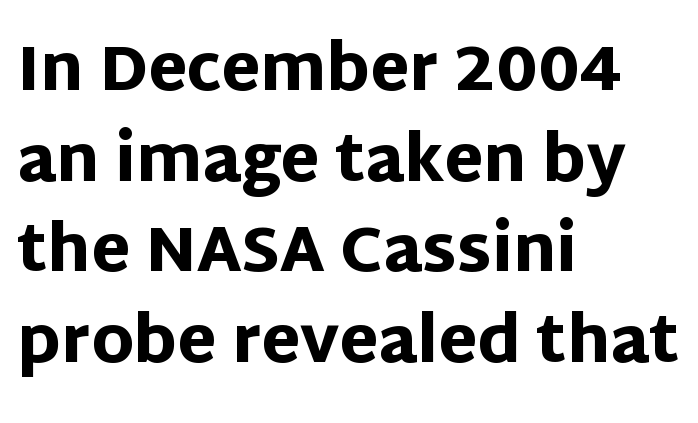
The image shows 63 px heavy sans-serif type, upright; set left-aligned, normal line spacing (1.44x), normal letter spacing, not underlined; low stroke contrast and a large x-height.
